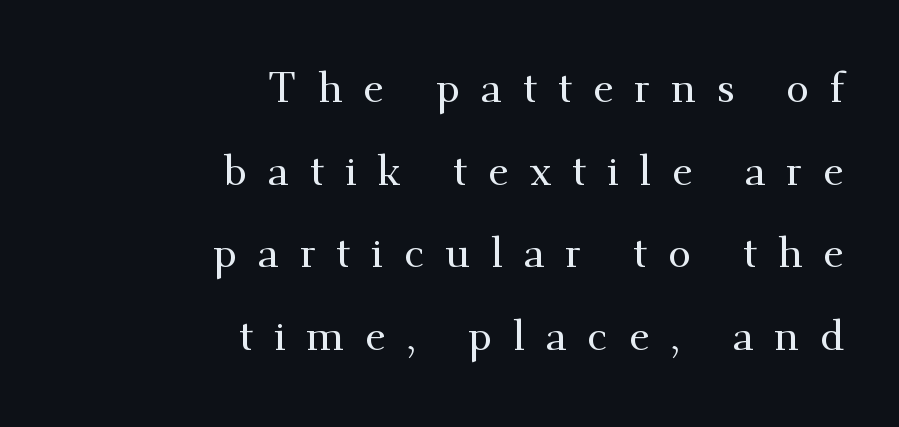
Q: Is the text italic (slanted)? A: No, it is upright.
Q: Is the typeface a serif or a sans-serif typeface? A: Serif.
Q: Is the text underlined? A: No.
Q: How is the paragraph aligned? A: Right-aligned.
Q: Is the spacing between letters normal or unusually wide? A: Unusually wide.
Q: Is the spacing between lines tight, normal or loose? A: Loose.
Q: Width (condensed, normal, or wide)? A: Normal.
Q: Stroke contrast? A: Medium.
Q: x-height? A: Small.
Q: Monospaced? A: No.
